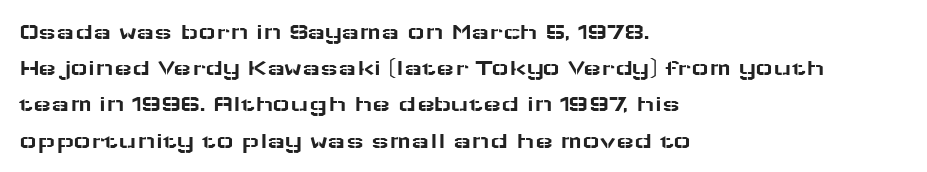
{"italic": "no", "underline": "no", "align": "left", "line_spacing": "normal", "line_spacing_ratio": 1.51, "letter_spacing": "normal", "letter_spacing_em": 0.0, "glyph_px": 24}
